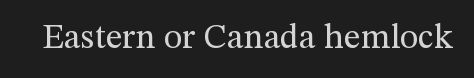
Letters have the restrained weight of plain body copy at most. Bare-footed words on every line. Standard letterfit; no display-style spreading of the glyphs. Do the characters align in a grid? No, the font is proportional. If you drew a line through each stem, it would be perfectly vertical. Serifs: yes, visible at the terminals of the letterforms.
